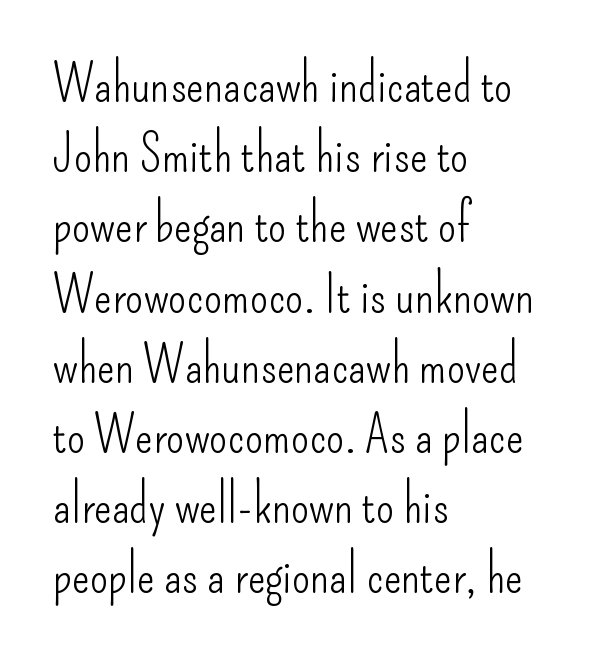
Q: Is the text bold? A: No.
Q: Is the text italic (slanted)? A: No, it is upright.
Q: Is the typeface a serif or a sans-serif typeface? A: Sans-serif.
Q: Is the text underlined? A: No.
Q: How is the paragraph aligned? A: Left-aligned.
Q: Is the spacing between letters normal or unusually wide? A: Normal.
Q: Is the spacing between lines tight, normal or loose? A: Normal.
Q: Width (condensed, normal, or wide)? A: Condensed.
Q: Stroke contrast? A: Low.
Q: x-height? A: Small.
Q: Monospaced? A: No.
